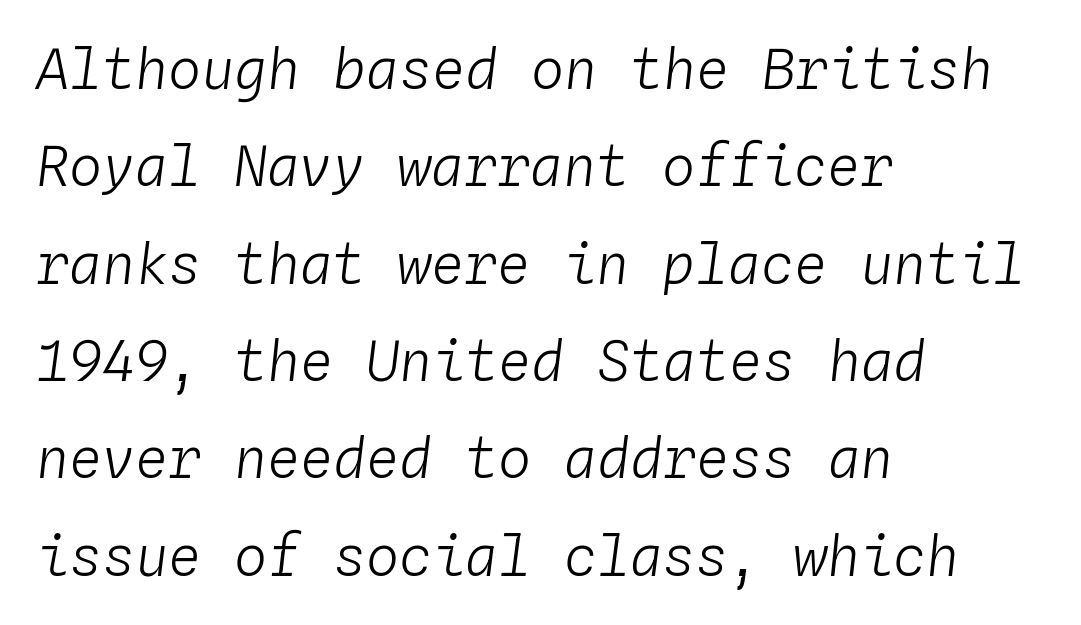
The image shows 55 px light type, italic (leaning right), monospaced; set left-aligned, line spacing 1.77x, normal letter spacing, not underlined; low stroke contrast and a medium x-height.
